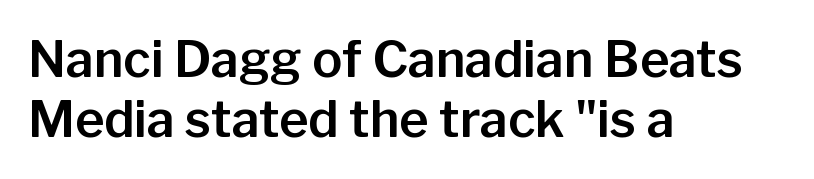
Q: Is the text italic (slanted)? A: No, it is upright.
Q: Is the typeface a serif or a sans-serif typeface? A: Sans-serif.
Q: Is the text underlined? A: No.
Q: How is the paragraph aligned? A: Left-aligned.
Q: Is the spacing between letters normal or unusually wide? A: Normal.
Q: Width (condensed, normal, or wide)? A: Normal.
Q: Stroke contrast? A: Low.
Q: x-height? A: Medium.
Q: Monospaced? A: No.
